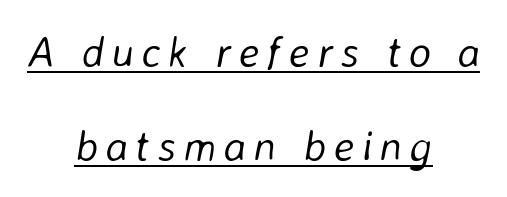
The image shows 43 px light type, italic (leaning right); set centered, loose line spacing (2.19x), underlined; low stroke contrast and a medium x-height.
